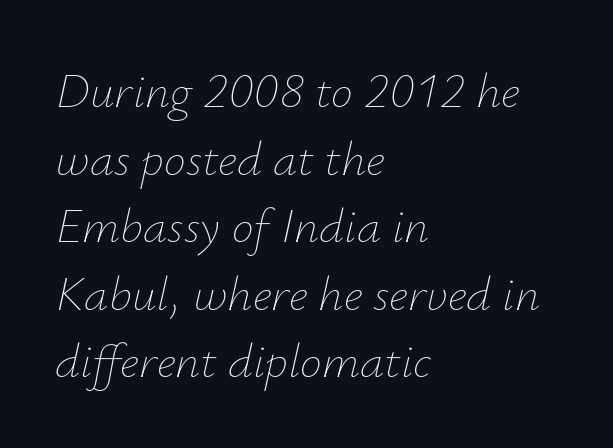
Q: Is the text bold? A: No.
Q: Is the text italic (slanted)? A: Yes, it leans right by about 12 degrees.
Q: Is the text underlined? A: No.
Q: How is the paragraph aligned? A: Left-aligned.
Q: Is the spacing between letters normal or unusually wide? A: Normal.
Q: Is the spacing between lines tight, normal or loose? A: Normal.
Q: Width (condensed, normal, or wide)? A: Normal.
Q: Stroke contrast? A: Low.
Q: x-height? A: Small.
Q: Monospaced? A: No.
